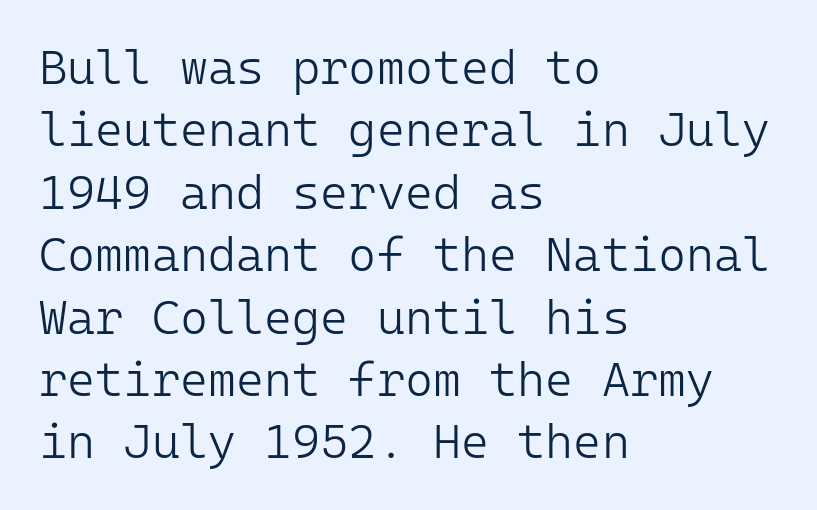
Q: Is the text bold? A: No.
Q: Is the text italic (slanted)? A: No, it is upright.
Q: Is the typeface a serif or a sans-serif typeface? A: Sans-serif.
Q: Is the text underlined? A: No.
Q: How is the paragraph aligned? A: Left-aligned.
Q: Is the spacing between letters normal or unusually wide? A: Normal.
Q: Is the spacing between lines tight, normal or loose? A: Normal.
Q: Width (condensed, normal, or wide)? A: Normal.
Q: Stroke contrast? A: Low.
Q: x-height? A: Medium.
Q: Monospaced? A: Yes.
